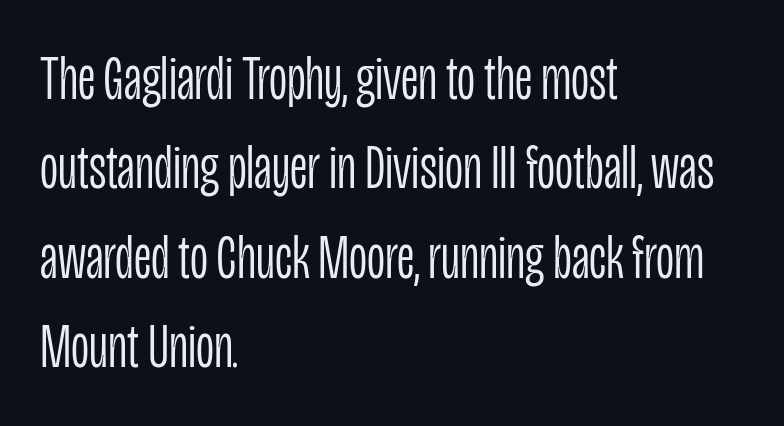
A typesetter would call this proportional, since set widths differ per character. Underlining? Definitely not there. All the whitespace from short lines collects on the right. In terms of letterspacing, this is plain default setting. The line-height multiplier appears to be the usual default.
